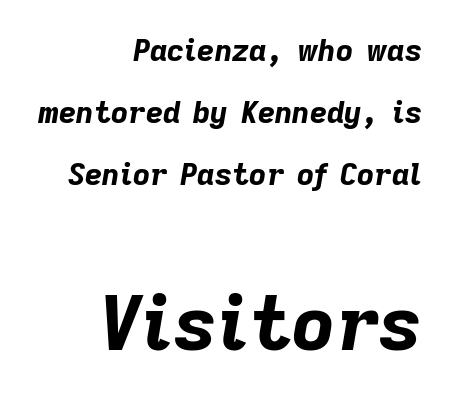
{"italic": "yes", "lean": "right", "slant_degrees": 9, "bold": "yes", "weight": "bold", "width": "normal", "stroke_contrast": "low", "x_height": "medium", "monospaced": "no", "underline": "no", "align": "right", "line_spacing": "loose", "line_spacing_ratio": 2.06, "letter_spacing": "normal", "letter_spacing_em": 0.0, "larger_block": "second", "size_ratio": 2.5, "glyph_px": 75}
